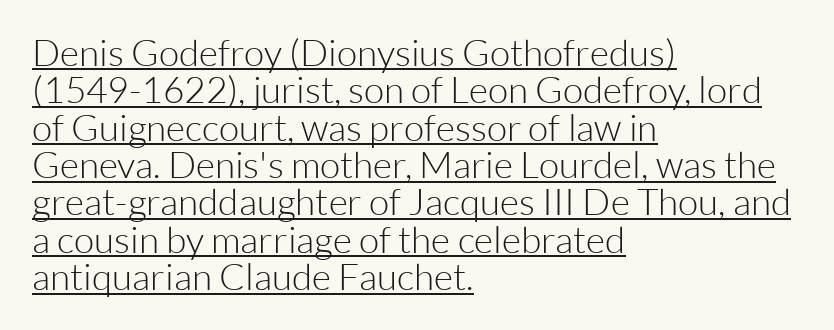
Q: Is the text bold? A: No.
Q: Is the text italic (slanted)? A: No, it is upright.
Q: Is the typeface a serif or a sans-serif typeface? A: Sans-serif.
Q: Is the text underlined? A: Yes.
Q: How is the paragraph aligned? A: Left-aligned.
Q: Is the spacing between letters normal or unusually wide? A: Normal.
Q: Is the spacing between lines tight, normal or loose? A: Tight.
Q: Width (condensed, normal, or wide)? A: Normal.
Q: Stroke contrast? A: Low.
Q: x-height? A: Medium.
Q: Monospaced? A: No.
